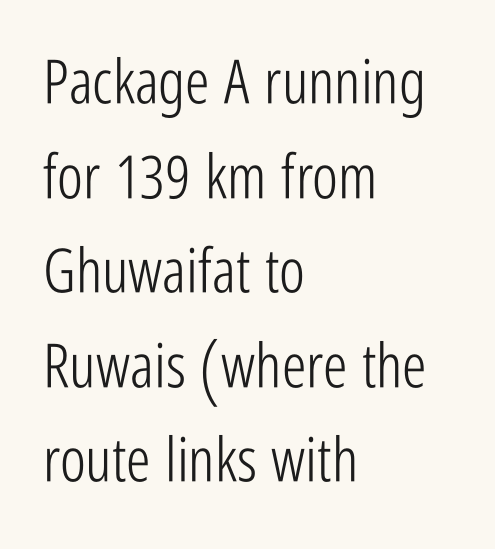
{"serif": "no", "italic": "no", "bold": "no", "weight": "light", "width": "condensed", "stroke_contrast": "low", "x_height": "medium", "monospaced": "no", "underline": "no", "align": "left", "line_spacing": "normal", "line_spacing_ratio": 1.55, "letter_spacing": "normal", "letter_spacing_em": 0.0, "glyph_px": 61}
